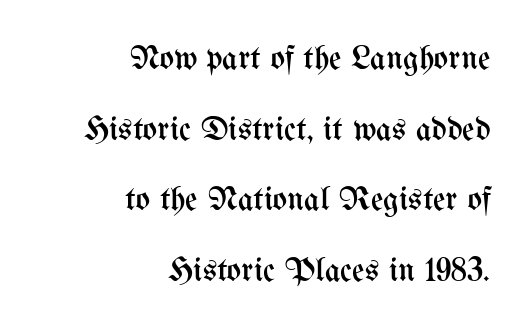
Standard letterfit; no display-style spreading of the glyphs. Looks like regular typesetting: each glyph gets only the width it needs. The paragraph has a hard right edge and a soft left edge. If you measured baseline to baseline, you'd find a long distance. A typesetter would mark this as roman, not italic.
